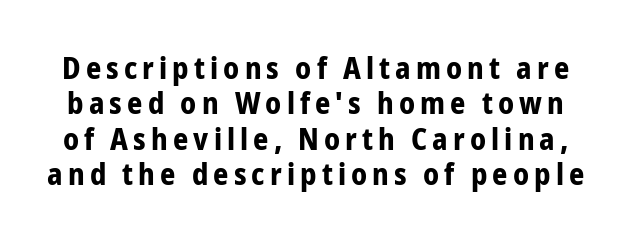
You can tell it's not italic because the verticals are truly vertical. You'd pick this weight for a headline — it's a proper bold. The letters advance in unequal steps, a hallmark of proportional type. The baseline area is clear. The passage shown is typeset with a sans-serif family.
